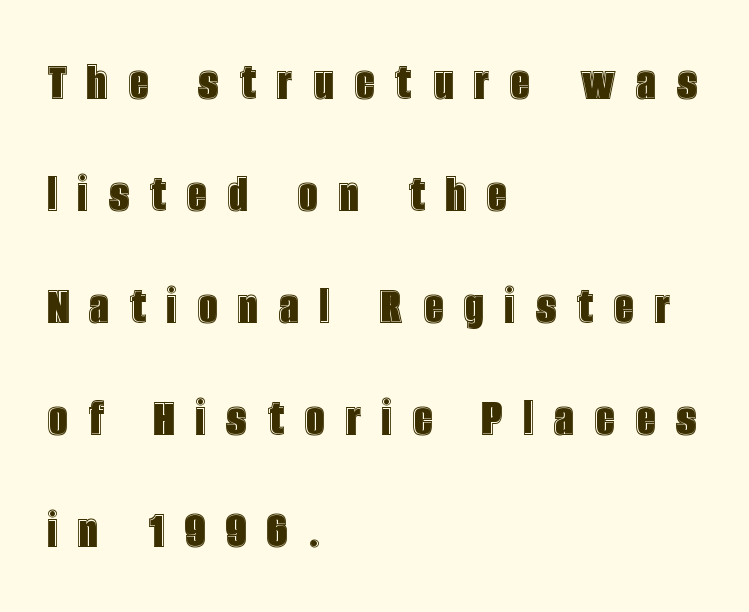
{"italic": "no", "width": "condensed", "x_height": "large", "monospaced": "no", "underline": "no", "align": "left", "line_spacing": "loose", "line_spacing_ratio": 2.0, "letter_spacing": "wide", "letter_spacing_em": 0.37, "glyph_px": 56}
